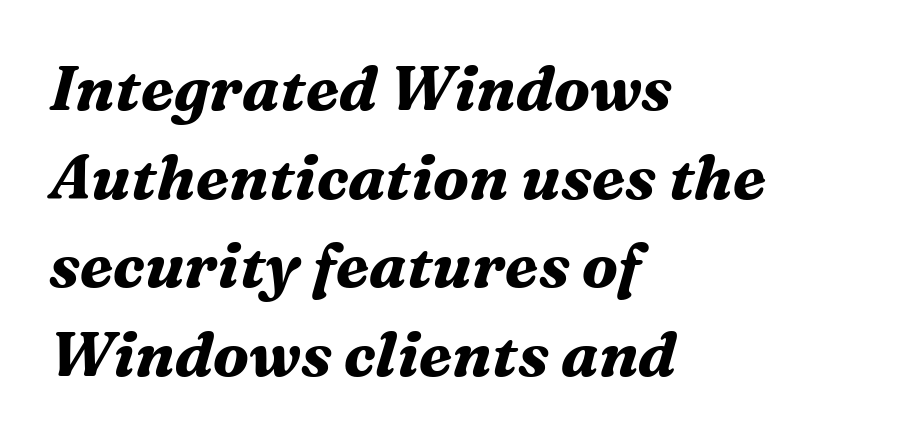
The image shows 62 px bold serif type, italic (leaning right); set left-aligned, normal line spacing (1.43x), normal letter spacing, not underlined; medium stroke contrast and a medium x-height.
